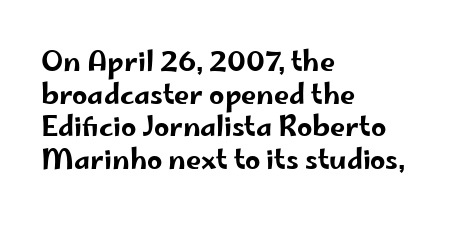
Q: Is the text italic (slanted)? A: No, it is upright.
Q: Is the text underlined? A: No.
Q: How is the paragraph aligned? A: Left-aligned.
Q: Is the spacing between letters normal or unusually wide? A: Normal.
